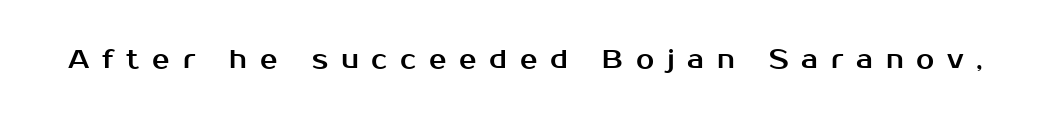
{"italic": "no", "underline": "no", "letter_spacing": "wide", "letter_spacing_em": 0.49, "glyph_px": 26}
